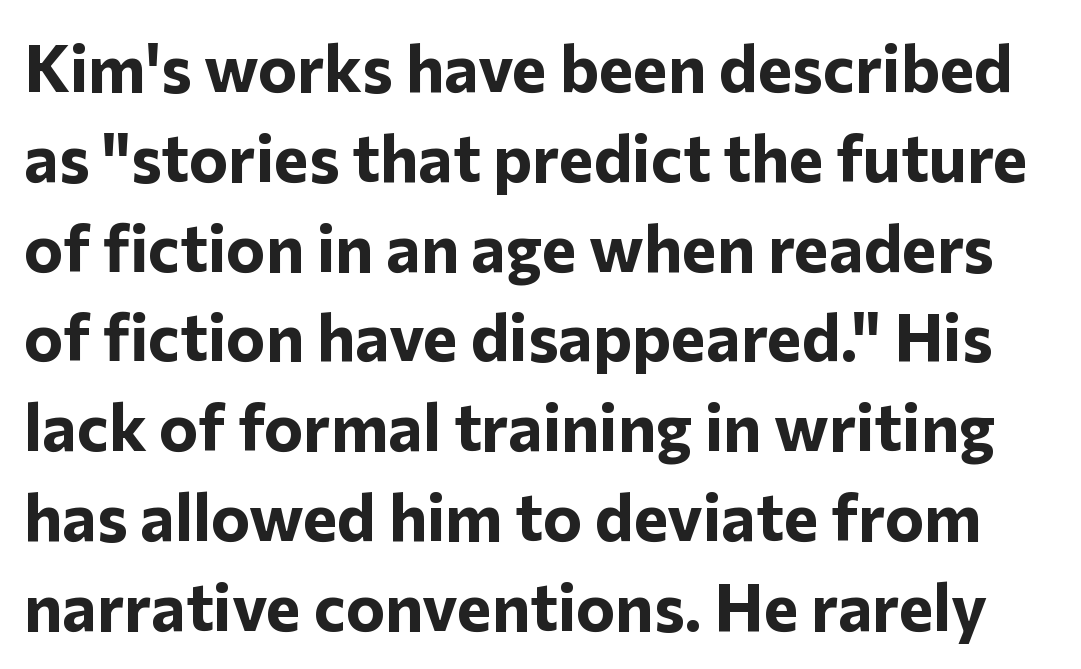
{"serif": "no", "italic": "no", "bold": "yes", "weight": "bold", "width": "normal", "stroke_contrast": "low", "x_height": "medium", "monospaced": "no", "underline": "no", "line_spacing": "normal", "line_spacing_ratio": 1.36, "letter_spacing": "normal", "letter_spacing_em": 0.0, "glyph_px": 66}
